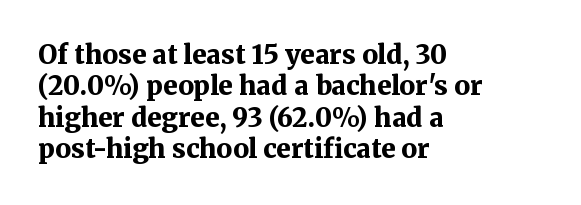
Q: Is the text bold? A: Yes.
Q: Is the text italic (slanted)? A: No, it is upright.
Q: Is the text underlined? A: No.
Q: How is the paragraph aligned? A: Left-aligned.
Q: Is the spacing between letters normal or unusually wide? A: Normal.
